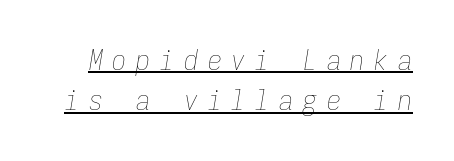
Q: Is the text bold? A: No.
Q: Is the text italic (slanted)? A: Yes, it leans right by about 9 degrees.
Q: Is the text underlined? A: Yes.
Q: Is the spacing between letters normal or unusually wide? A: Unusually wide.
Q: Is the spacing between lines tight, normal or loose? A: Normal.
Q: Width (condensed, normal, or wide)? A: Condensed.
Q: Stroke contrast? A: Low.
Q: x-height? A: Medium.
Q: Monospaced? A: Yes.
